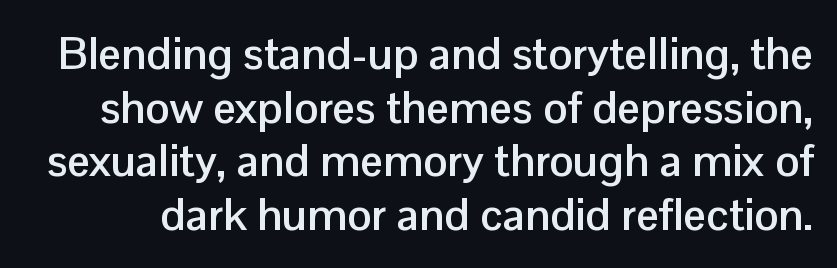
Here the designer chose a conventional face with non-uniform glyph widths. Posture: straight, roman, zero tilt. Tracking here is standard; glyphs follow each other at the usual distance. The specimen omits any rule beneath the text block's lines. Summary of weight: heavy, a full bold.
